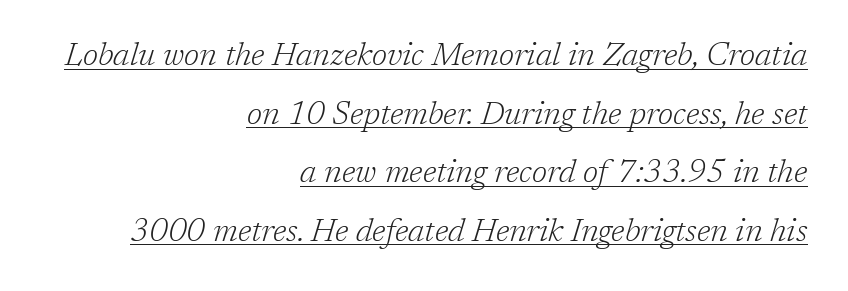
{"serif": "yes", "italic": "yes", "lean": "right", "slant_degrees": 17, "bold": "no", "weight": "light", "width": "normal", "stroke_contrast": "low", "x_height": "medium", "monospaced": "no", "underline": "yes", "align": "right", "line_spacing_ratio": 1.83, "letter_spacing": "normal", "letter_spacing_em": 0.0, "glyph_px": 32}
